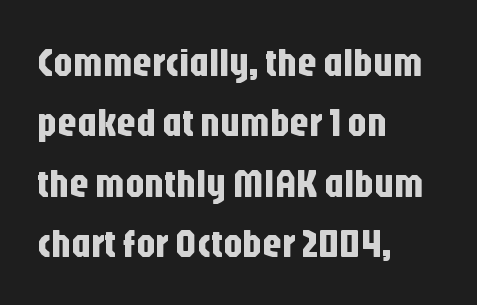
Is the block centered? No — it sits flush against the left margin. Looks like regular typesetting: each glyph gets only the width it needs. The rendering shows plain stroke endings on the letterforms — a sans-serif design. Type without underlining. The designer left line spacing at the default. These lines were composed using upright roman letters.
